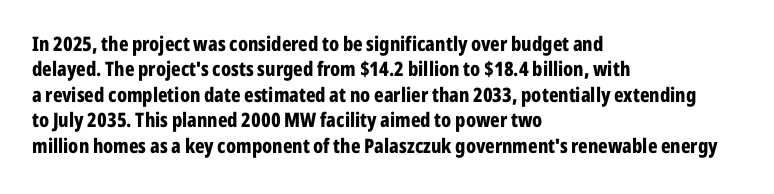
{"italic": "no", "bold": "yes", "underline": "no", "align": "left", "line_spacing": "normal", "line_spacing_ratio": 1.27, "letter_spacing": "normal", "letter_spacing_em": 0.0, "glyph_px": 20}
